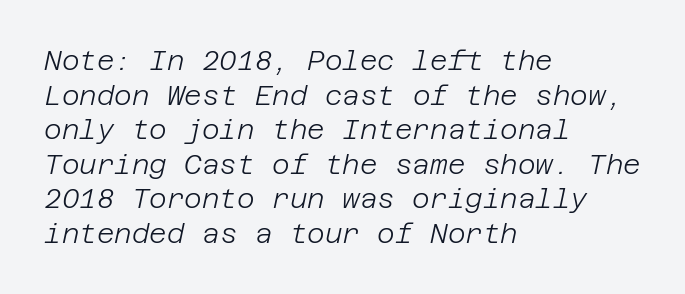
Q: Is the text bold? A: No.
Q: Is the text italic (slanted)? A: Yes, it leans right by about 12 degrees.
Q: Is the text underlined? A: No.
Q: How is the paragraph aligned? A: Left-aligned.
Q: Is the spacing between letters normal or unusually wide? A: Normal.
Q: Is the spacing between lines tight, normal or loose? A: Normal.
